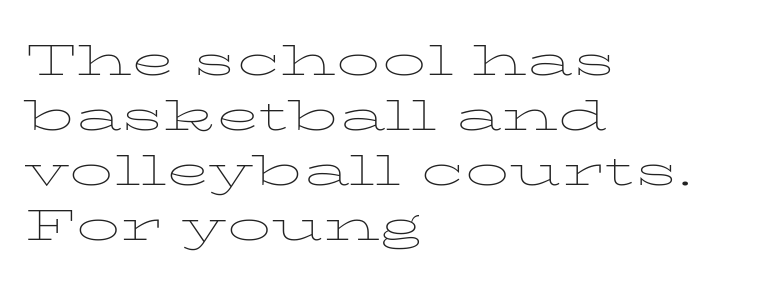
{"serif": "yes", "italic": "no", "bold": "no", "weight": "thin", "width": "wide", "stroke_contrast": "low", "x_height": "medium", "monospaced": "no", "underline": "no", "align": "left", "line_spacing": "normal", "line_spacing_ratio": 1.25, "letter_spacing": "normal", "letter_spacing_em": 0.0, "glyph_px": 44}
